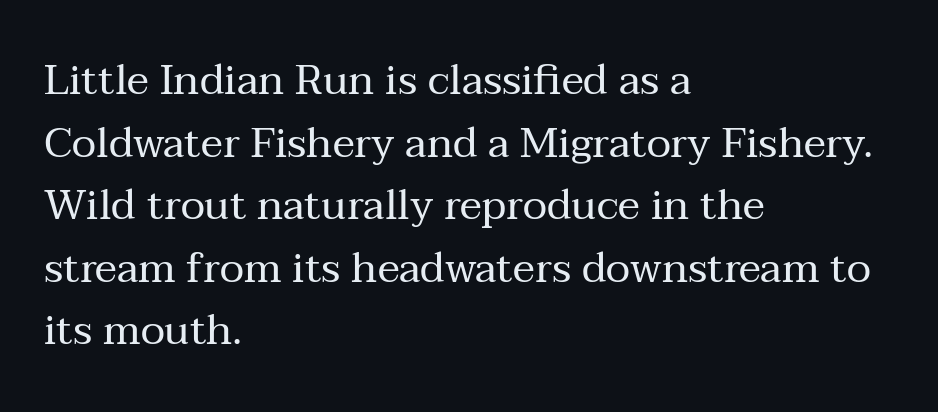
Q: Is the text bold? A: No.
Q: Is the text italic (slanted)? A: No, it is upright.
Q: Is the typeface a serif or a sans-serif typeface? A: Serif.
Q: Is the text underlined? A: No.
Q: How is the paragraph aligned? A: Left-aligned.
Q: Is the spacing between letters normal or unusually wide? A: Normal.
Q: Is the spacing between lines tight, normal or loose? A: Normal.
Q: Width (condensed, normal, or wide)? A: Normal.
Q: Stroke contrast? A: Medium.
Q: x-height? A: Medium.
Q: Monospaced? A: No.
